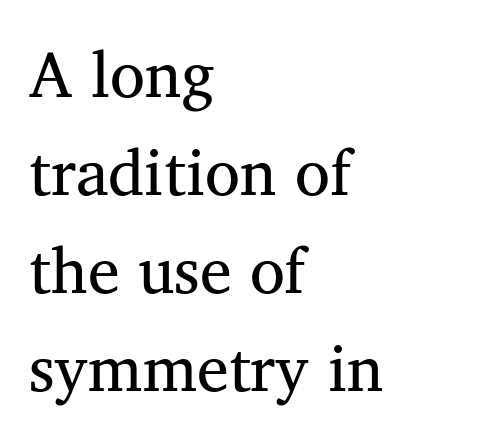
The image shows 64 px regular-weight serif type; set left-aligned, normal line spacing (1.53x), normal letter spacing, not underlined; medium stroke contrast and a medium x-height.
